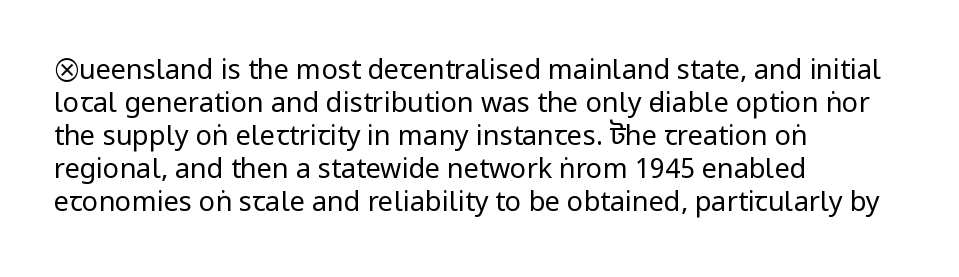
{"italic": "no", "bold": "no", "underline": "no", "align": "left", "line_spacing_ratio": 1.22, "letter_spacing": "normal", "letter_spacing_em": 0.0, "glyph_px": 27}
